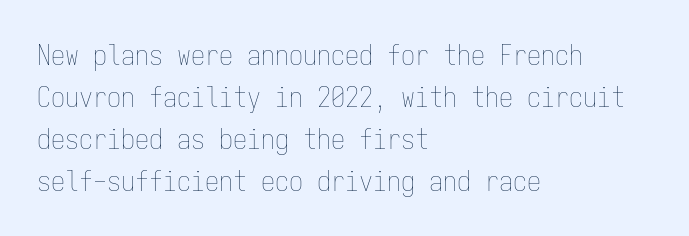
The lettering holds an erect, upright posture throughout. Check under the words: just untouched page. Think of a typewriter: that constant character pitch is what you see here. This block has exactly the height ordinary leading produces.
